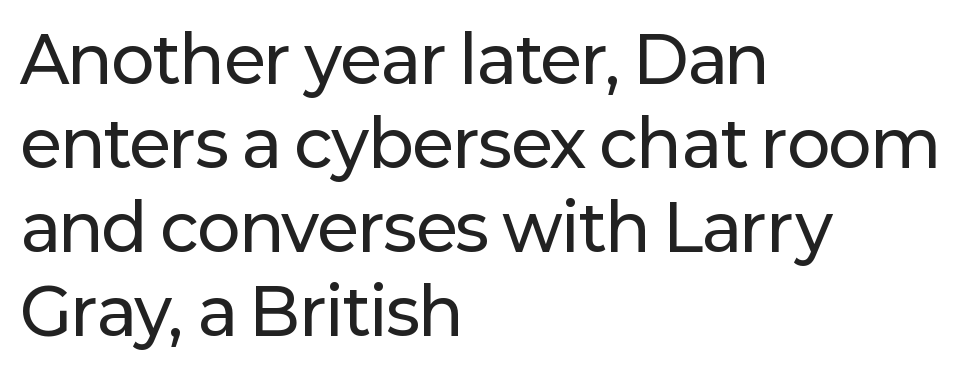
Default kerning and tracking; the words read as compact shapes. These lines are rendered in a variable-pitch font. What's the leading like? Ordinary, nothing unusual. I'd call this a sans setting — the letters go barefoot.
